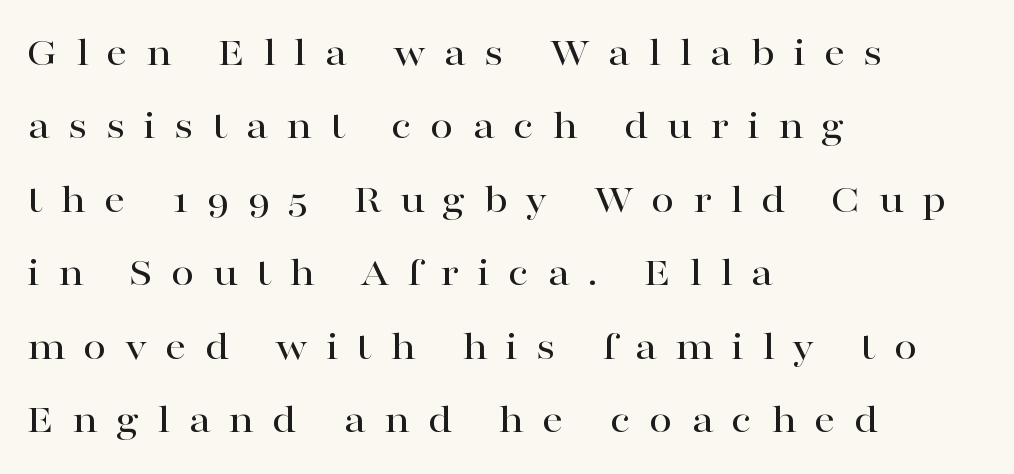
Q: Is the text italic (slanted)? A: No, it is upright.
Q: Is the typeface a serif or a sans-serif typeface? A: Serif.
Q: Is the text underlined? A: No.
Q: How is the paragraph aligned? A: Left-aligned.
Q: Is the spacing between letters normal or unusually wide? A: Unusually wide.
Q: Width (condensed, normal, or wide)? A: Wide.
Q: Stroke contrast? A: High.
Q: x-height? A: Medium.
Q: Monospaced? A: No.
